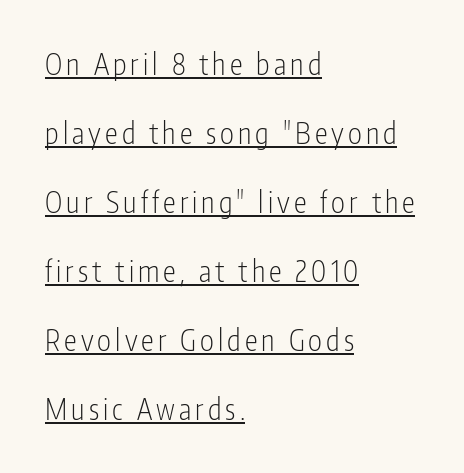
{"serif": "no", "italic": "no", "bold": "no", "weight": "light", "width": "condensed", "stroke_contrast": "low", "x_height": "medium", "monospaced": "no", "underline": "yes", "align": "left", "line_spacing": "loose", "line_spacing_ratio": 2.38, "glyph_px": 29}
